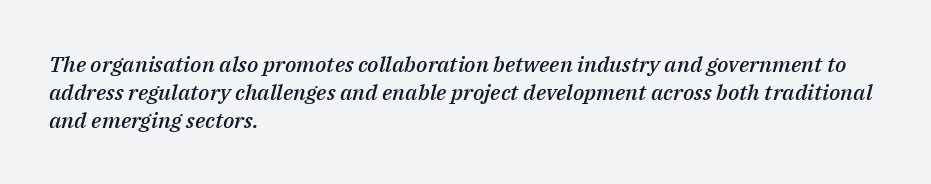
Quick note: underline off. Is there much room between lines? A standard amount, neither cramped nor airy. A somewhat darkened texture: the type is semibold rather than bold. The glyphs look as if they've been sheared to an angle. The gaps between neighbouring characters are ordinary and unremarkable. Horizontally, the lines are justified to the leading edge only.
